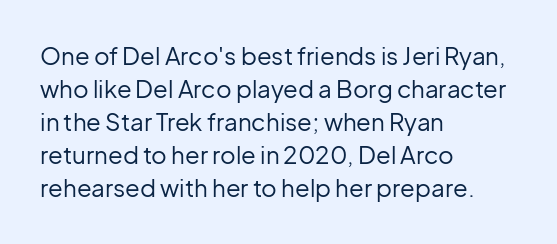
Horizontally, the lines are justified to the leading edge only. A roman cut, with each character standing at attention. The lines sit at an ordinary, default distance from one another. The font sits on the lighter half of the weight spectrum, regular included. Just letters on the line, the space beneath them empty. Standard letterfit; no display-style spreading of the glyphs.
